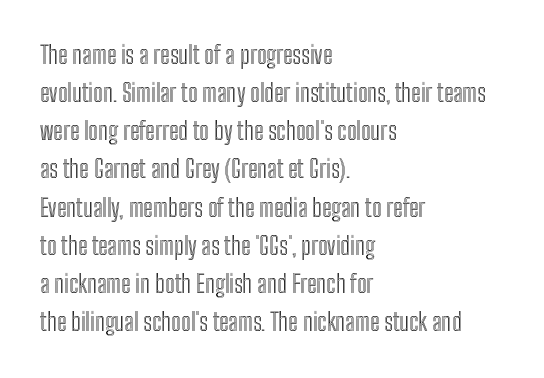
{"italic": "no", "underline": "no", "align": "left", "line_spacing": "normal", "line_spacing_ratio": 1.59, "letter_spacing": "normal", "letter_spacing_em": 0.0, "glyph_px": 24}
